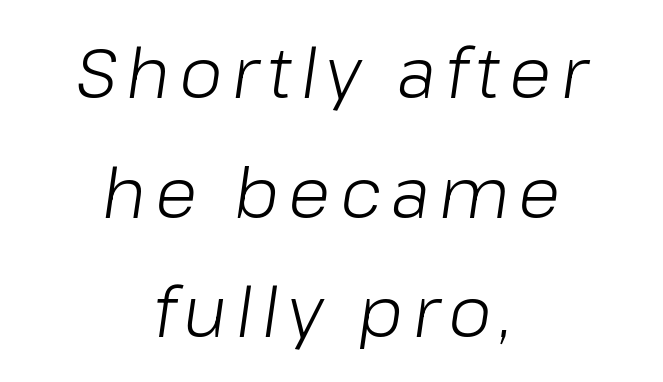
{"italic": "yes", "lean": "right", "slant_degrees": 8, "bold": "no", "weight": "light", "width": "normal", "stroke_contrast": "low", "x_height": "medium", "monospaced": "no", "underline": "no", "align": "center", "line_spacing_ratio": 1.71, "glyph_px": 70}
